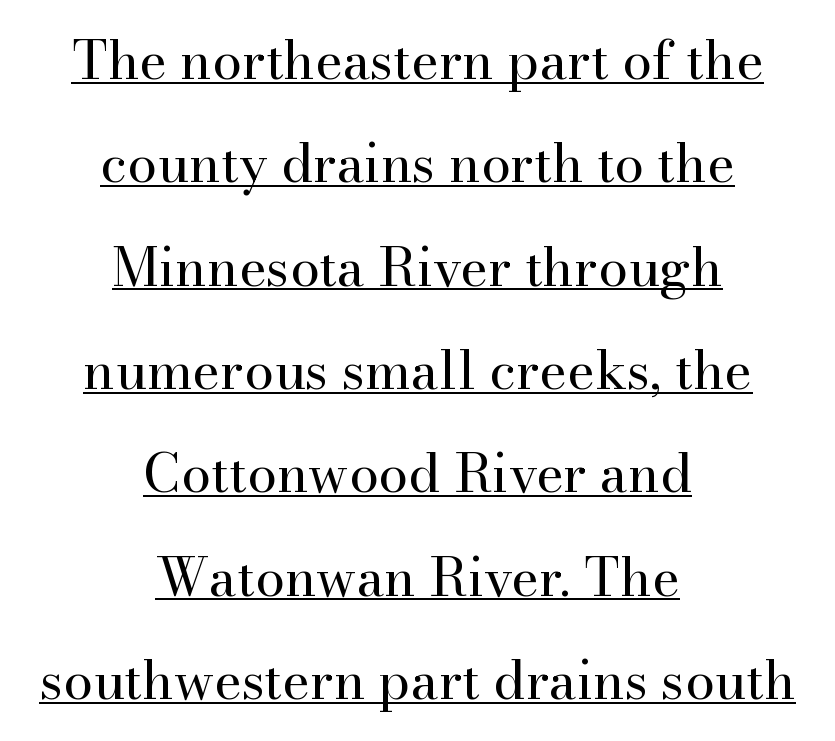
The letterforms sit at book weight or below. Leading: increased. The lines are quadded center. The lettering is marked with a stroke running underneath it.
